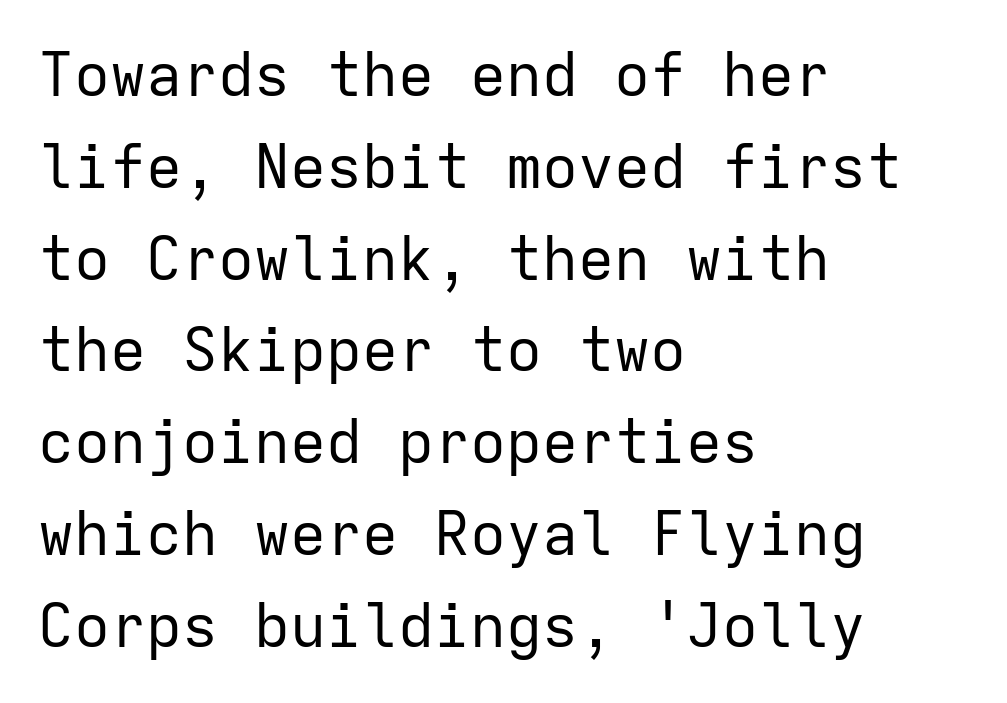
The image shows 60 px regular-weight sans-serif type, upright, monospaced; set left-aligned, normal line spacing (1.53x), normal letter spacing, not underlined; low stroke contrast and a medium x-height.
